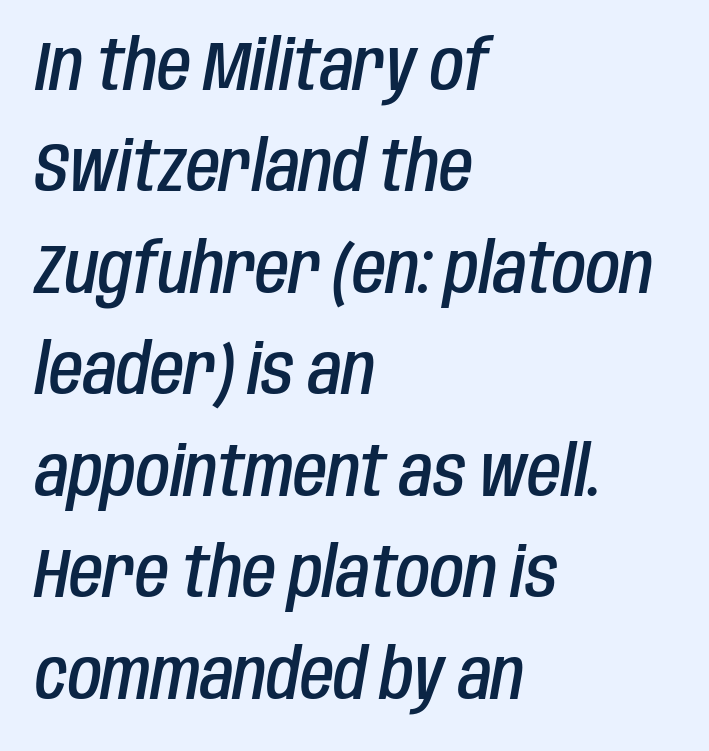
{"italic": "yes", "lean": "right", "slant_degrees": 10, "bold": "semi", "weight": "semibold", "width": "condensed", "stroke_contrast": "low", "x_height": "large", "monospaced": "no", "underline": "no", "align": "left", "line_spacing": "normal", "line_spacing_ratio": 1.47, "letter_spacing": "normal", "letter_spacing_em": 0.0, "glyph_px": 69}
